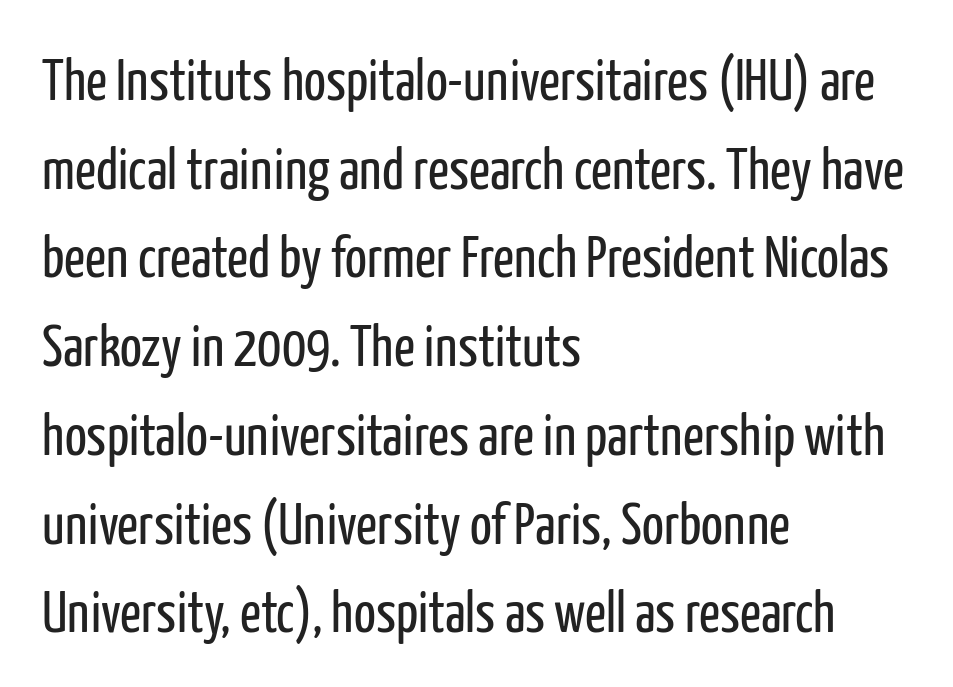
Q: Is the text bold? A: No.
Q: Is the text italic (slanted)? A: No, it is upright.
Q: Is the typeface a serif or a sans-serif typeface? A: Sans-serif.
Q: Is the text underlined? A: No.
Q: How is the paragraph aligned? A: Left-aligned.
Q: Is the spacing between letters normal or unusually wide? A: Normal.
Q: Is the spacing between lines tight, normal or loose? A: Normal.
Q: Width (condensed, normal, or wide)? A: Condensed.
Q: Stroke contrast? A: Low.
Q: x-height? A: Medium.
Q: Monospaced? A: No.
